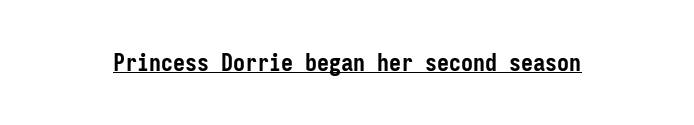
Q: Is the text bold? A: Yes.
Q: Is the text italic (slanted)? A: No, it is upright.
Q: Is the text underlined? A: Yes.
Q: Is the spacing between letters normal or unusually wide? A: Normal.
